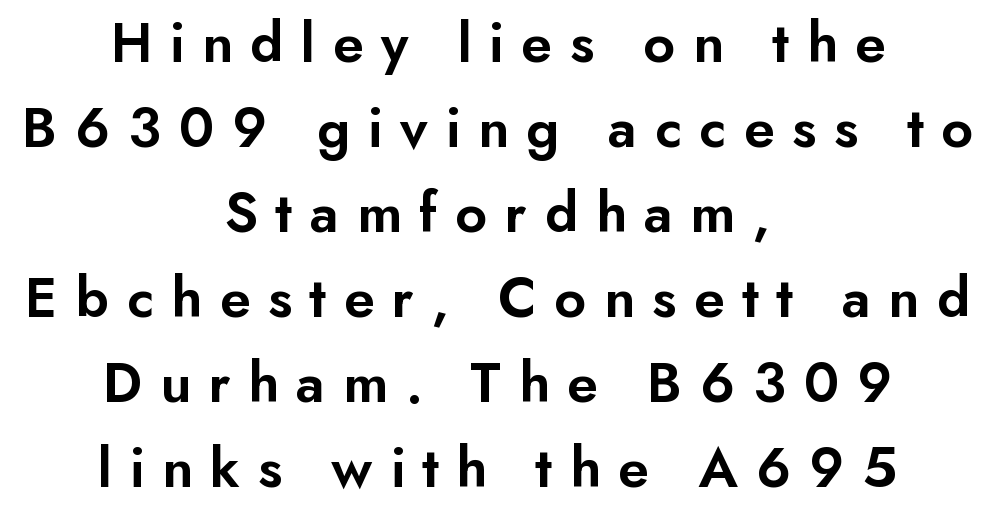
Q: Is the text bold? A: Semi-bold.
Q: Is the text italic (slanted)? A: No, it is upright.
Q: Is the typeface a serif or a sans-serif typeface? A: Sans-serif.
Q: Is the text underlined? A: No.
Q: How is the paragraph aligned? A: Centered.
Q: Is the spacing between letters normal or unusually wide? A: Unusually wide.
Q: Is the spacing between lines tight, normal or loose? A: Normal.
Q: Width (condensed, normal, or wide)? A: Normal.
Q: Stroke contrast? A: Low.
Q: x-height? A: Small.
Q: Monospaced? A: No.
